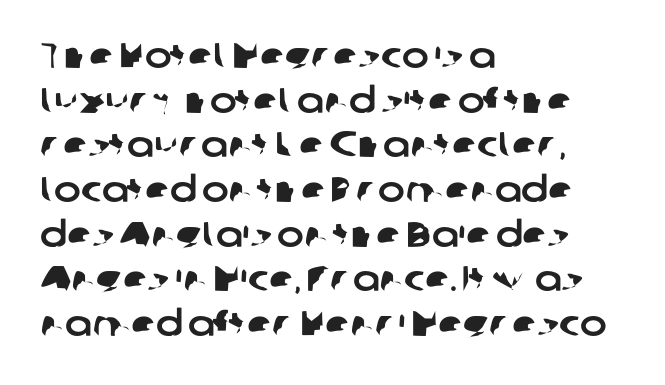
These lines are rendered in a variable-pitch font. In terms of letterform style, serifs are entirely absent. Here the glyphs are tracked normally, forming tight word shapes. Decoration check: the copy has no underline.
